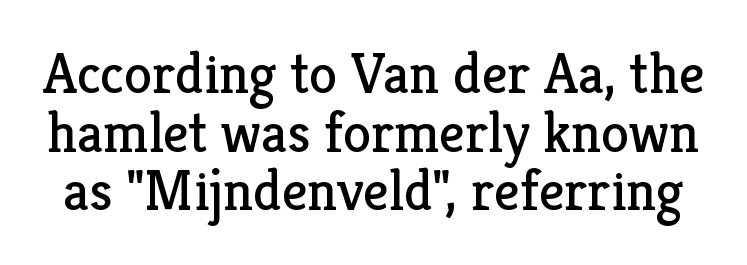
{"serif": "yes", "italic": "no", "bold": "no", "weight": "regular", "width": "normal", "stroke_contrast": "low", "x_height": "medium", "monospaced": "no", "underline": "no", "line_spacing": "tight", "line_spacing_ratio": 1.03, "letter_spacing": "normal", "letter_spacing_em": 0.0, "glyph_px": 57}
